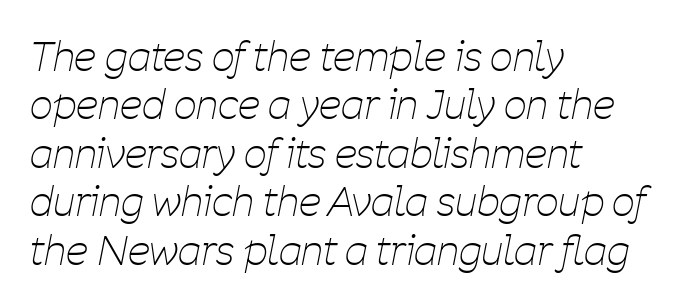
The image shows 40 px thin, condensed type, italic (leaning right); set left-aligned, line spacing 1.21x, normal letter spacing, not underlined; low stroke contrast and a medium x-height.
